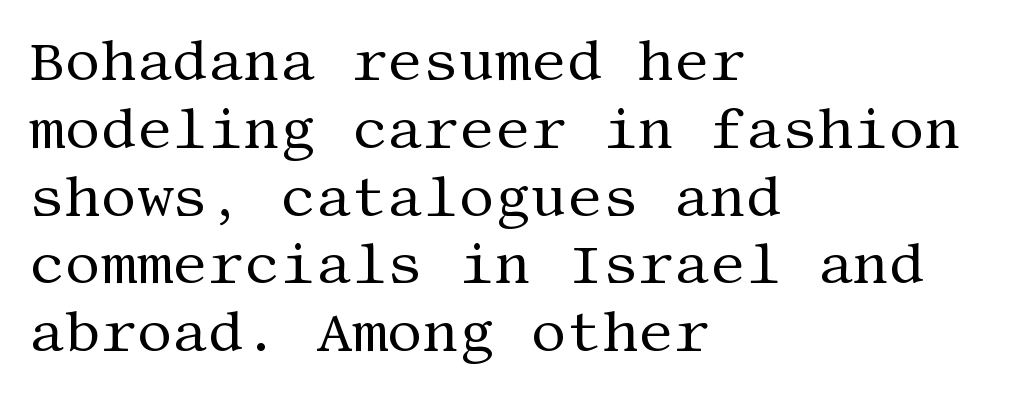
Q: Is the text bold? A: No.
Q: Is the text italic (slanted)? A: No, it is upright.
Q: Is the typeface a serif or a sans-serif typeface? A: Serif.
Q: Is the text underlined? A: No.
Q: How is the paragraph aligned? A: Left-aligned.
Q: Is the spacing between letters normal or unusually wide? A: Normal.
Q: Width (condensed, normal, or wide)? A: Normal.
Q: Stroke contrast? A: Medium.
Q: x-height? A: Large.
